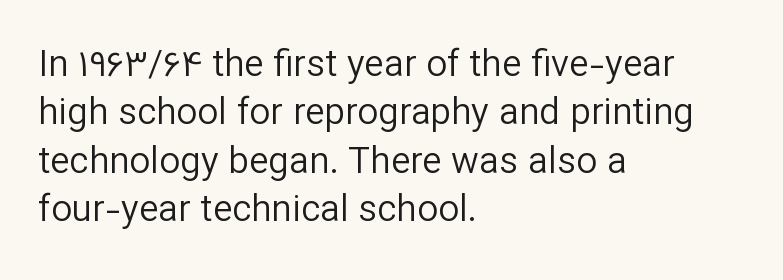
{"serif": "no", "italic": "no", "bold": "no", "weight": "regular", "width": "normal", "stroke_contrast": "low", "x_height": "medium", "monospaced": "no", "underline": "no", "align": "left", "line_spacing": "normal", "line_spacing_ratio": 1.31, "letter_spacing": "normal", "letter_spacing_em": 0.0, "glyph_px": 37}
